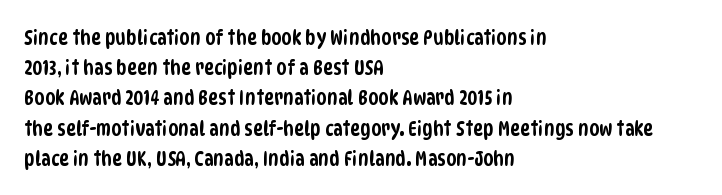
Q: Is the text underlined? A: No.
Q: How is the paragraph aligned? A: Left-aligned.
Q: Is the spacing between letters normal or unusually wide? A: Normal.
Q: Is the spacing between lines tight, normal or loose? A: Normal.
